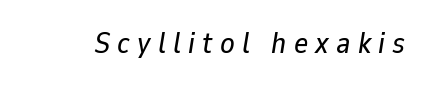
{"italic": "yes", "lean": "right", "slant_degrees": 9, "width": "normal", "stroke_contrast": "low", "x_height": "medium", "monospaced": "no", "underline": "no", "letter_spacing": "wide", "letter_spacing_em": 0.24, "glyph_px": 30}
